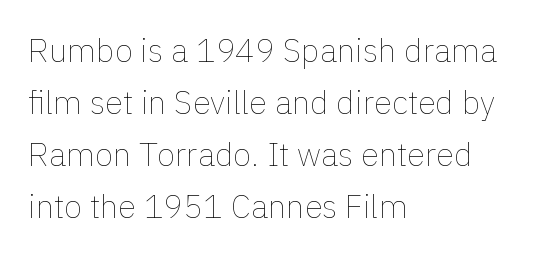
Q: Is the text bold? A: No.
Q: Is the text italic (slanted)? A: No, it is upright.
Q: Is the text underlined? A: No.
Q: How is the paragraph aligned? A: Left-aligned.
Q: Is the spacing between letters normal or unusually wide? A: Normal.
Q: Is the spacing between lines tight, normal or loose? A: Normal.
Q: Width (condensed, normal, or wide)? A: Normal.
Q: x-height? A: Medium.
Q: Monospaced? A: No.
